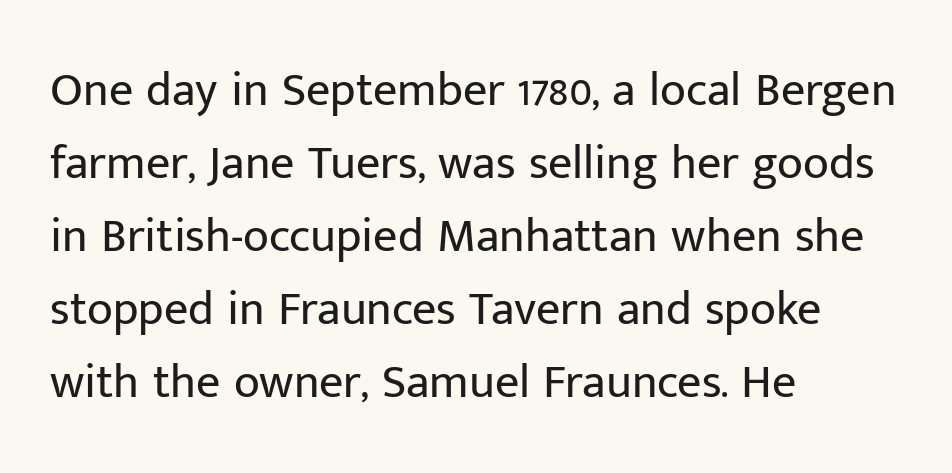
These lines are rendered in a variable-pitch font. This block has exactly the height ordinary leading produces. The specimen reads as upright at a glance. The passage shown is not bold in any degree. Lines of text with bare space underneath. The face used here is rendered with its standard letterfit.
